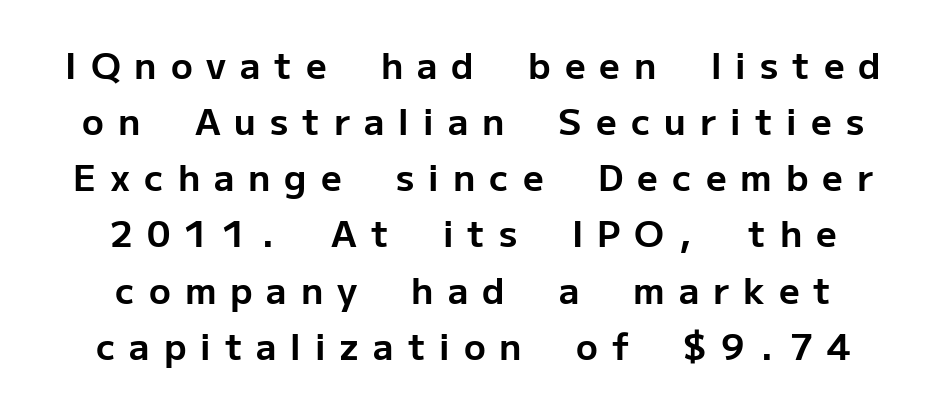
Bold? Absolutely — the strokes are thick and heavy. Underlining? Definitely not there. In terms of leading, this rendering sits right in the middle. Compared with typical body copy, the letter spacing here is much looser.
